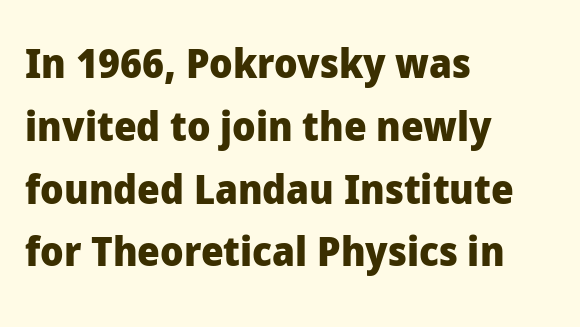
{"serif": "no", "italic": "no", "bold": "yes", "weight": "heavy", "width": "normal", "stroke_contrast": "low", "x_height": "medium", "monospaced": "no", "underline": "no", "align": "left", "line_spacing": "normal", "line_spacing_ratio": 1.57, "letter_spacing": "normal", "letter_spacing_em": 0.0, "glyph_px": 40}
